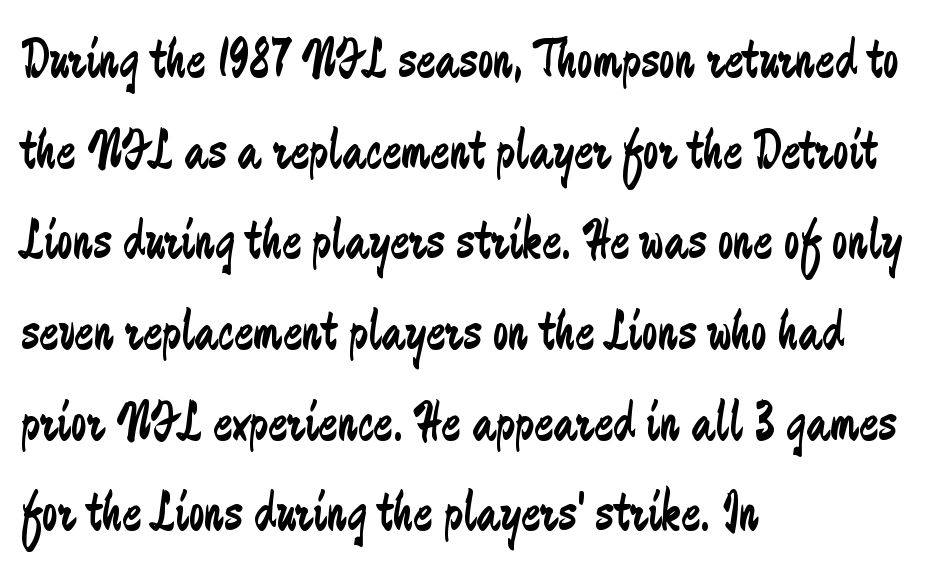
{"serif": "no", "bold": "no", "weight": "regular", "width": "condensed", "stroke_contrast": "low", "x_height": "small", "monospaced": "no", "underline": "no", "align": "left", "line_spacing": "normal", "line_spacing_ratio": 1.59, "letter_spacing": "normal", "letter_spacing_em": 0.0, "glyph_px": 57}
